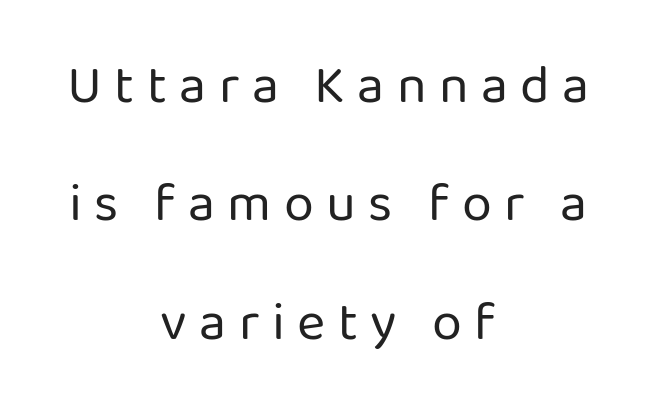
Q: Is the text bold? A: No.
Q: Is the text italic (slanted)? A: No, it is upright.
Q: Is the typeface a serif or a sans-serif typeface? A: Sans-serif.
Q: Is the text underlined? A: No.
Q: How is the paragraph aligned? A: Centered.
Q: Is the spacing between letters normal or unusually wide? A: Unusually wide.
Q: Is the spacing between lines tight, normal or loose? A: Loose.
Q: Width (condensed, normal, or wide)? A: Normal.
Q: Stroke contrast? A: Low.
Q: x-height? A: Medium.
Q: Monospaced? A: No.
